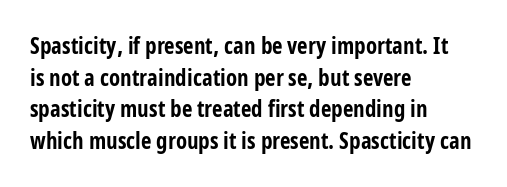
Q: Is the text bold? A: Yes.
Q: Is the text italic (slanted)? A: No, it is upright.
Q: Is the text underlined? A: No.
Q: How is the paragraph aligned? A: Left-aligned.
Q: Is the spacing between letters normal or unusually wide? A: Normal.
Q: Is the spacing between lines tight, normal or loose? A: Normal.
